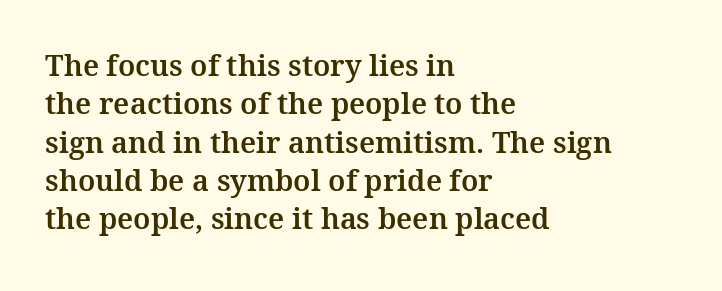
Q: Is the text italic (slanted)? A: No, it is upright.
Q: Is the typeface a serif or a sans-serif typeface? A: Serif.
Q: Is the text underlined? A: No.
Q: How is the paragraph aligned? A: Left-aligned.
Q: Is the spacing between letters normal or unusually wide? A: Normal.
Q: Is the spacing between lines tight, normal or loose? A: Normal.
Q: Width (condensed, normal, or wide)? A: Normal.
Q: Stroke contrast? A: Medium.
Q: x-height? A: Medium.
Q: Monospaced? A: No.
